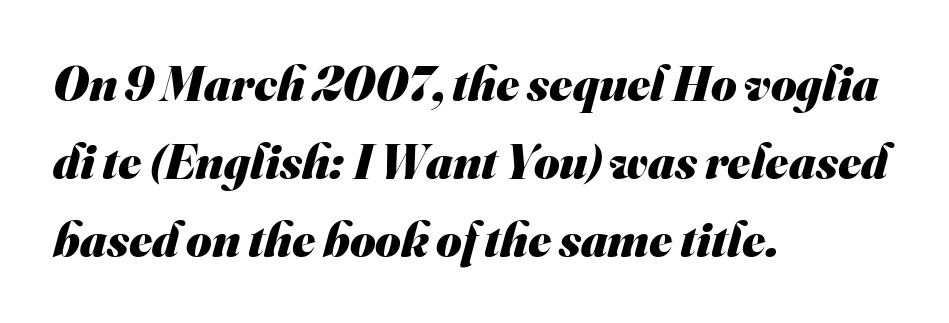
The letters sit at their default tracking, neither squeezed nor spread. The lines are quadded left. A typesetter would call this leading conventional body-copy spacing. Each glyph is drawn with heavy, bold strokes. Check the space under the baseline: it is left empty. Character widths vary here, with narrow letters taking less room than wide ones.
